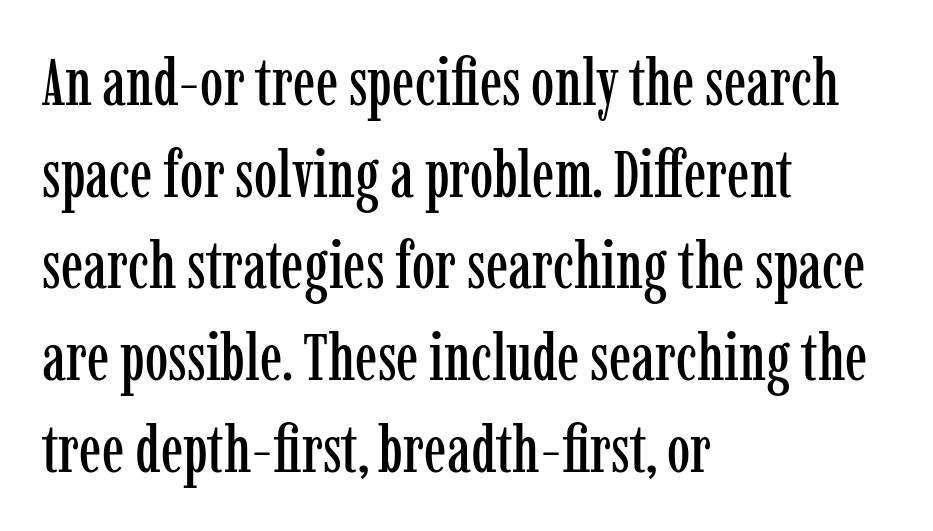
{"serif": "yes", "italic": "no", "width": "condensed", "stroke_contrast": "low", "x_height": "medium", "monospaced": "no", "underline": "no", "align": "left", "line_spacing": "normal", "line_spacing_ratio": 1.39, "letter_spacing": "normal", "letter_spacing_em": 0.0, "glyph_px": 66}
